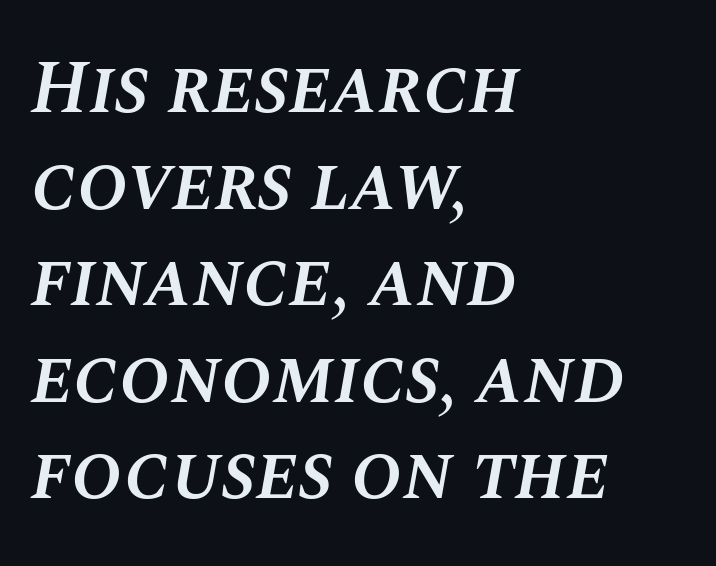
{"italic": "yes", "lean": "right", "slant_degrees": 10, "bold": "semi", "weight": "semibold", "width": "normal", "stroke_contrast": "medium", "x_height": "large", "monospaced": "no", "underline": "no", "align": "left", "line_spacing": "normal", "line_spacing_ratio": 1.27, "letter_spacing": "normal", "letter_spacing_em": 0.0, "glyph_px": 76}
